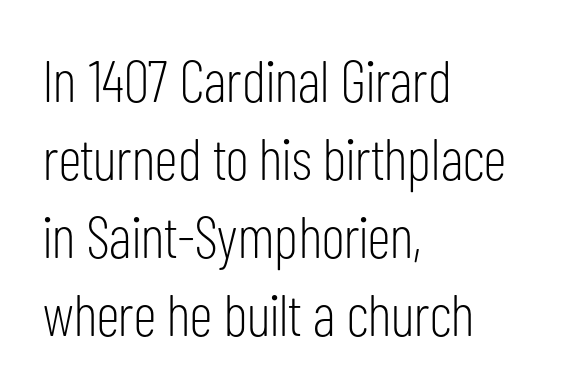
{"serif": "no", "italic": "no", "bold": "no", "weight": "light", "width": "condensed", "stroke_contrast": "low", "x_height": "medium", "monospaced": "no", "underline": "no", "align": "left", "line_spacing": "normal", "line_spacing_ratio": 1.32, "letter_spacing": "normal", "letter_spacing_em": 0.0, "glyph_px": 59}
